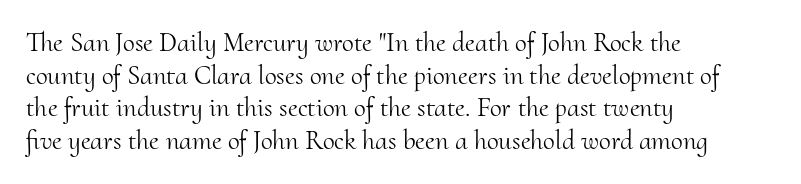
{"italic": "no", "bold": "no", "underline": "no", "align": "left", "line_spacing_ratio": 1.21, "letter_spacing": "normal", "letter_spacing_em": 0.0, "glyph_px": 27}
